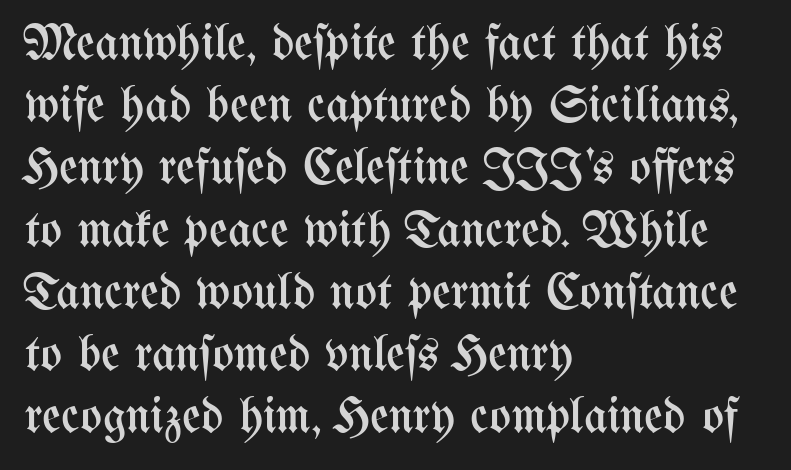
Anything drawn beneath the words? Only blank space. Summary of weight: not heavy and not bold. The passage shown is typed in a proportional face where columns would drift. Does the lettering tilt? It doesn't — this is upright.
